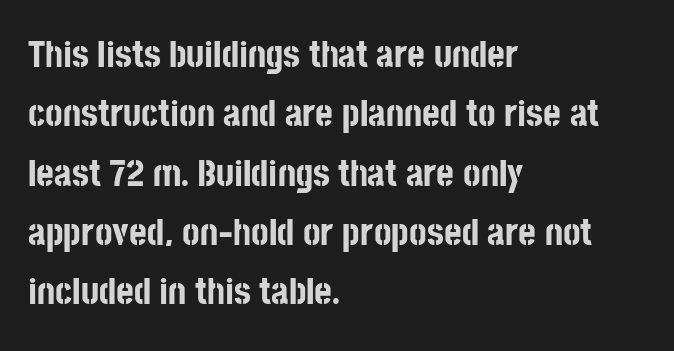
{"serif": "no", "italic": "no", "bold": "yes", "weight": "bold", "width": "condensed", "stroke_contrast": "low", "x_height": "large", "monospaced": "no", "underline": "no", "align": "left", "line_spacing": "normal", "line_spacing_ratio": 1.56, "letter_spacing": "normal", "letter_spacing_em": 0.0, "glyph_px": 38}
